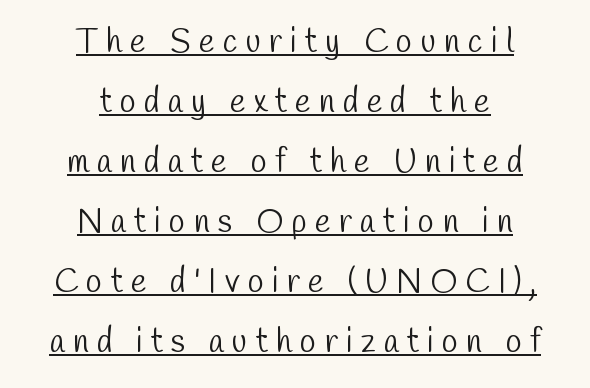
The image shows 33 px light, condensed sans-serif type; set centered, line spacing 1.82x, unusually wide letter spacing (+0.25 em), underlined; low stroke contrast and a medium x-height.
